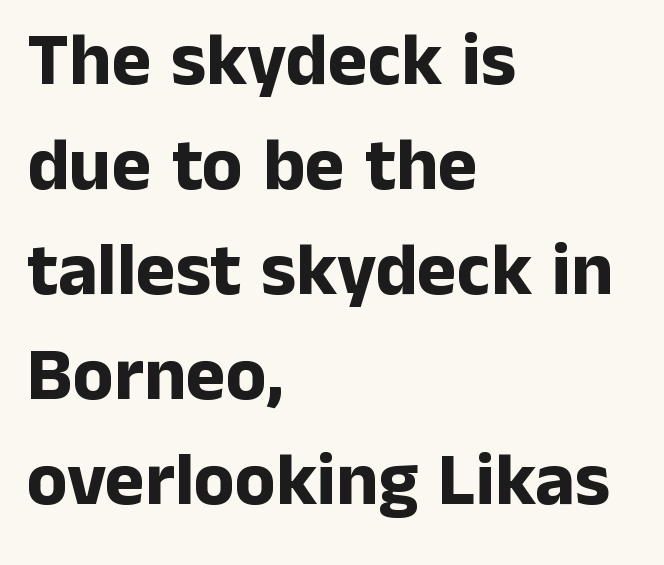
One-word summary of the alignment: left. The typesetting leans heavy: a genuine bold. You can tell it's not italic because the verticals are truly vertical. Observe the ordinary spacing: letters are neighbours, not strangers.
